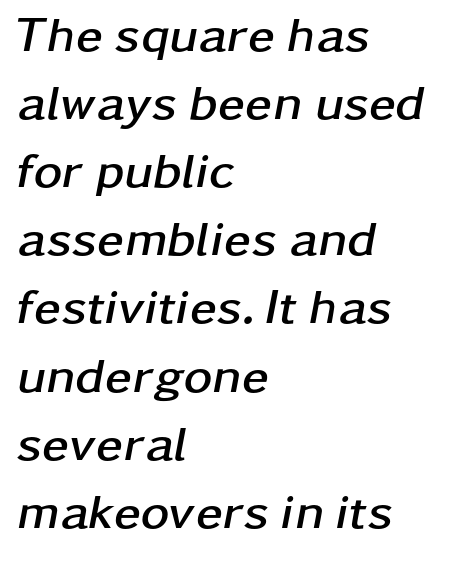
The image shows 49 px semibold, wide type, italic (leaning right); set left-aligned, normal line spacing (1.39x), normal letter spacing, not underlined; low stroke contrast and a medium x-height.
